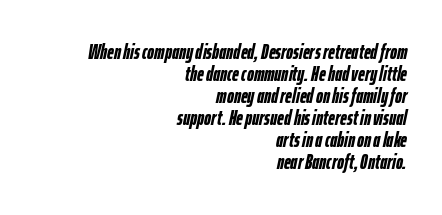
{"italic": "yes", "lean": "right", "slant_degrees": 12, "bold": "yes", "underline": "no", "align": "right", "line_spacing": "tight", "line_spacing_ratio": 1.05, "letter_spacing": "normal", "letter_spacing_em": 0.0, "glyph_px": 21}
